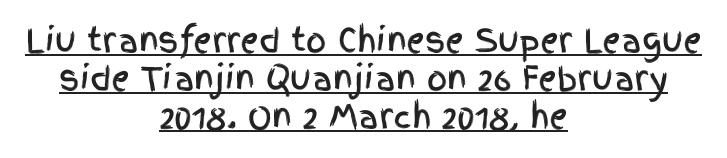
Q: Is the text italic (slanted)? A: No, it is upright.
Q: Is the typeface a serif or a sans-serif typeface? A: Sans-serif.
Q: Is the text underlined? A: Yes.
Q: How is the paragraph aligned? A: Centered.
Q: Is the spacing between letters normal or unusually wide? A: Normal.
Q: Width (condensed, normal, or wide)? A: Condensed.
Q: x-height? A: Large.
Q: Monospaced? A: No.
